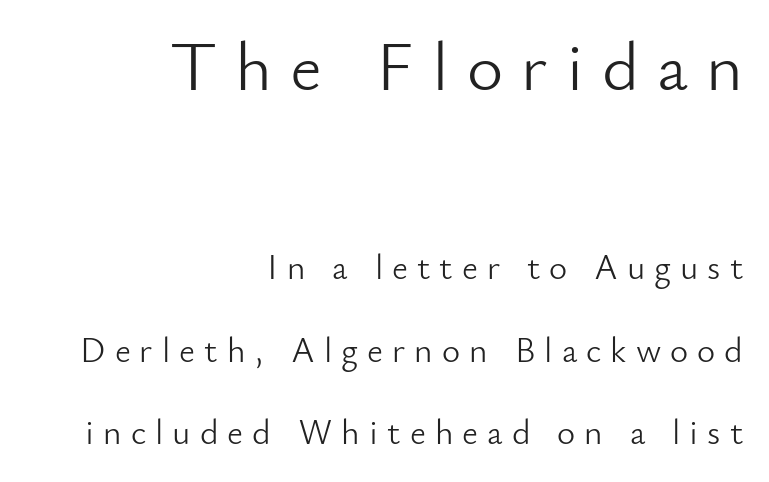
Q: Is the text bold? A: No.
Q: Is the text italic (slanted)? A: No, it is upright.
Q: Is the typeface a serif or a sans-serif typeface? A: Sans-serif.
Q: Is the text underlined? A: No.
Q: How is the paragraph aligned? A: Right-aligned.
Q: Is the spacing between letters normal or unusually wide? A: Unusually wide.
Q: Is the spacing between lines tight, normal or loose? A: Loose.
Q: Which block of text is set in a larger size, the first (top) or the second (bottom)? A: The first (top) one.
Q: Width (condensed, normal, or wide)? A: Normal.
Q: Stroke contrast? A: Low.
Q: x-height? A: Small.
Q: Monospaced? A: No.
